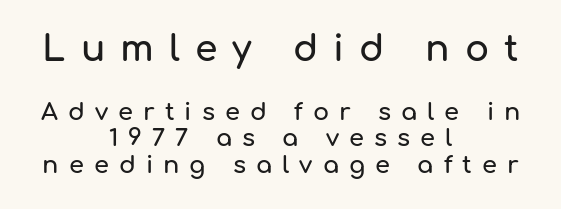
Is the letter spacing exaggerated? Yes — the characters are pushed far apart. Ascenders rise straight up at ninety degrees. One glance says dense: line gaps are narrower than usual. Visually the block forms a symmetrical silhouette, jagged on both flanks.
